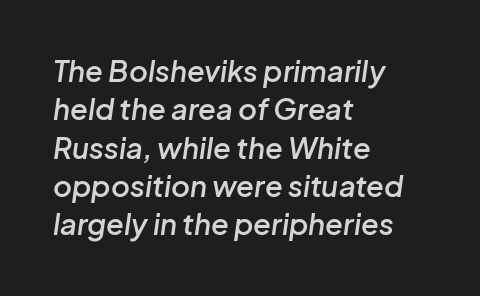
The image shows 29 px semibold type, italic (leaning right); set left-aligned, normal line spacing (1.32x), normal letter spacing, not underlined; low stroke contrast and a medium x-height.
